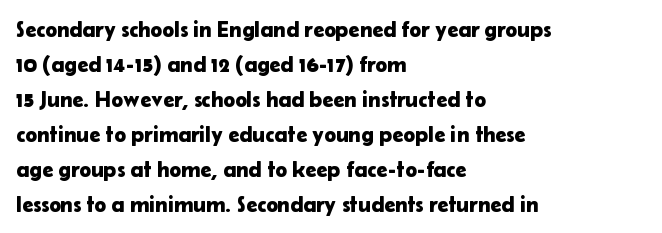
The vertical gap from one line to the next is medium. In terms of posture, this sample is upright. The ragged edge is on the right, which tells us the setting is flush left. Look at the tracking — it's just the regular setting, nothing added. Only glyphs here, with clear space below each row.
